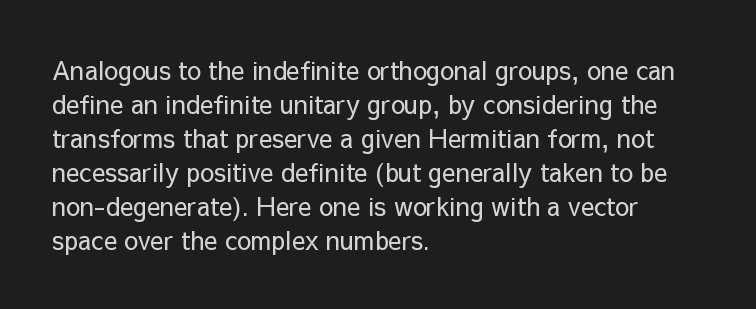
{"italic": "no", "bold": "no", "underline": "no", "align": "left", "line_spacing": "normal", "line_spacing_ratio": 1.36, "letter_spacing": "normal", "letter_spacing_em": 0.0, "glyph_px": 25}
